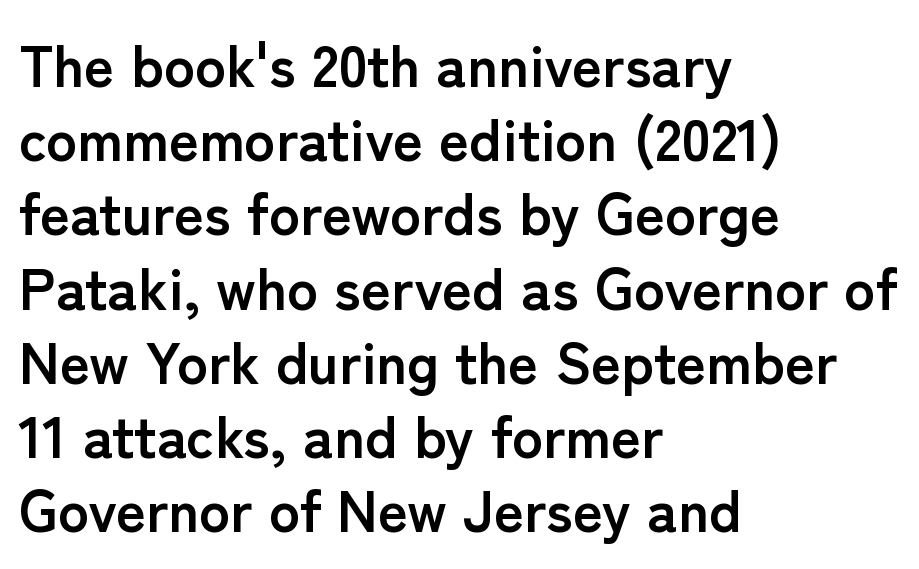
{"serif": "no", "italic": "no", "bold": "yes", "weight": "semibold", "width": "normal", "stroke_contrast": "low", "x_height": "medium", "monospaced": "no", "underline": "no", "align": "left", "line_spacing": "normal", "line_spacing_ratio": 1.28, "letter_spacing": "normal", "letter_spacing_em": 0.0, "glyph_px": 58}
